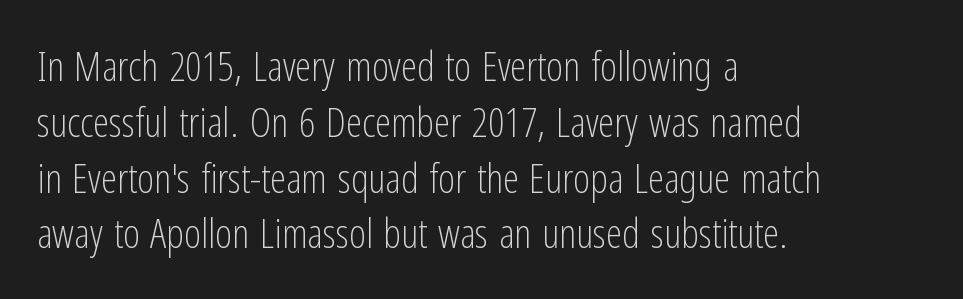
The image shows 41 px light, condensed sans-serif type, upright; set left-aligned, normal line spacing (1.36x), normal letter spacing, not underlined; low stroke contrast and a medium x-height.
